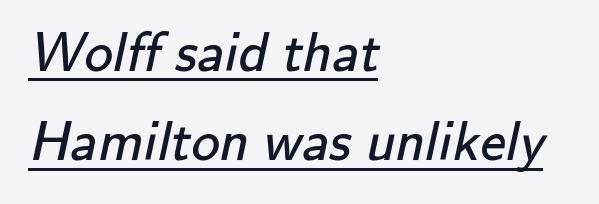
The image shows 57 px regular-weight sans-serif type; set left-aligned, normal line spacing (1.57x), normal letter spacing, underlined; low stroke contrast and a small x-height.
